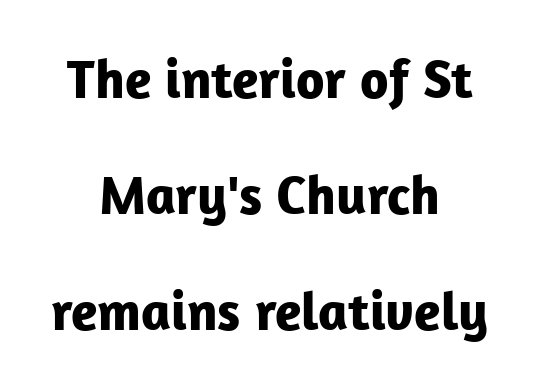
{"serif": "no", "italic": "no", "bold": "yes", "weight": "bold", "width": "normal", "stroke_contrast": "low", "x_height": "medium", "monospaced": "no", "underline": "no", "align": "center", "line_spacing": "loose", "line_spacing_ratio": 2.11, "letter_spacing": "normal", "letter_spacing_em": 0.0, "glyph_px": 55}
